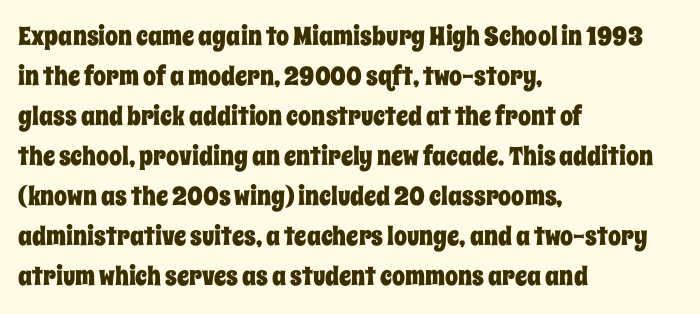
{"italic": "no", "underline": "no", "align": "left", "line_spacing": "normal", "line_spacing_ratio": 1.54, "letter_spacing": "normal", "letter_spacing_em": 0.0, "glyph_px": 26}
